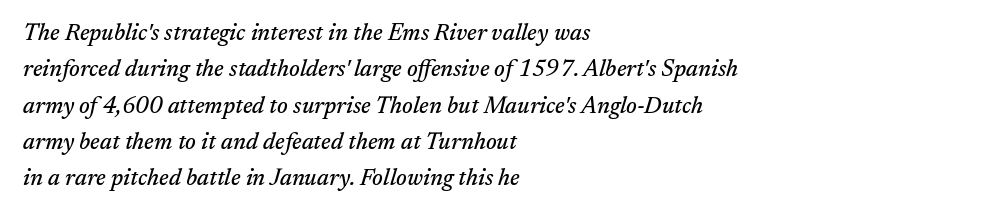
{"italic": "yes", "lean": "right", "slant_degrees": 17, "underline": "no", "align": "left", "line_spacing": "normal", "line_spacing_ratio": 1.58, "letter_spacing": "normal", "letter_spacing_em": 0.0, "glyph_px": 23}
